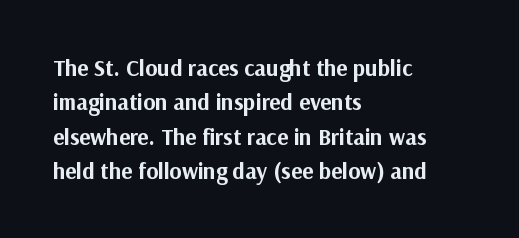
{"italic": "no", "bold": "yes", "underline": "no", "align": "left", "line_spacing": "normal", "line_spacing_ratio": 1.49, "letter_spacing": "normal", "letter_spacing_em": 0.0, "glyph_px": 23}
